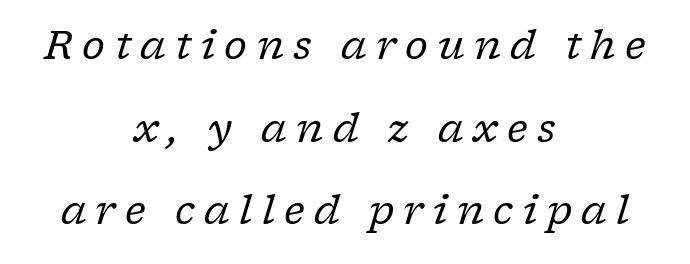
{"serif": "yes", "italic": "yes", "lean": "right", "slant_degrees": 17, "bold": "no", "weight": "regular", "width": "normal", "stroke_contrast": "low", "x_height": "medium", "monospaced": "no", "underline": "no", "align": "center", "line_spacing": "loose", "line_spacing_ratio": 2.12, "letter_spacing": "wide", "letter_spacing_em": 0.24, "glyph_px": 39}
